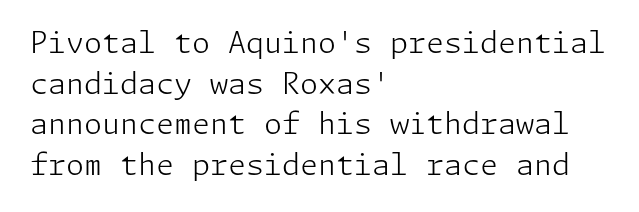
The space directly below the letters is spotless. This is roman type, the default non-slanted kind. Characters follow at the spacing the type designer built in. The ragged edge is on the right, which tells us the setting is flush left. Are there feet on the stems? There aren't — it's a sans. This sample keeps an unexceptional amount of space between lines.
